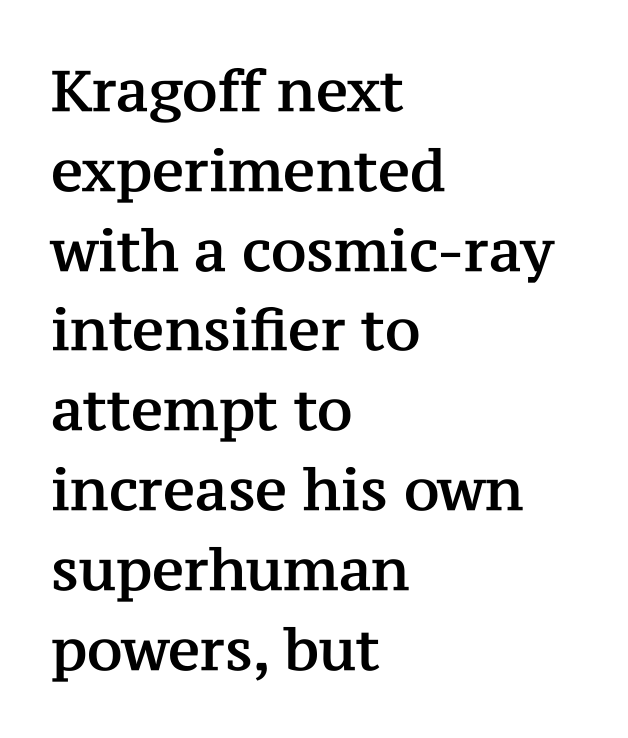
Q: Is the text italic (slanted)? A: No, it is upright.
Q: Is the typeface a serif or a sans-serif typeface? A: Serif.
Q: Is the text underlined? A: No.
Q: How is the paragraph aligned? A: Left-aligned.
Q: Is the spacing between letters normal or unusually wide? A: Normal.
Q: Is the spacing between lines tight, normal or loose? A: Normal.
Q: Width (condensed, normal, or wide)? A: Normal.
Q: Stroke contrast? A: Medium.
Q: x-height? A: Medium.
Q: Monospaced? A: No.
